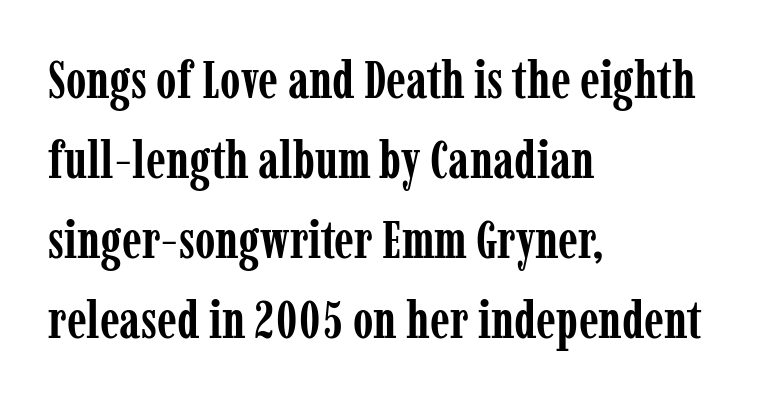
The image shows 52 px semibold, condensed serif type, upright; set left-aligned, normal line spacing (1.54x), normal letter spacing, not underlined; low stroke contrast and a medium x-height.
